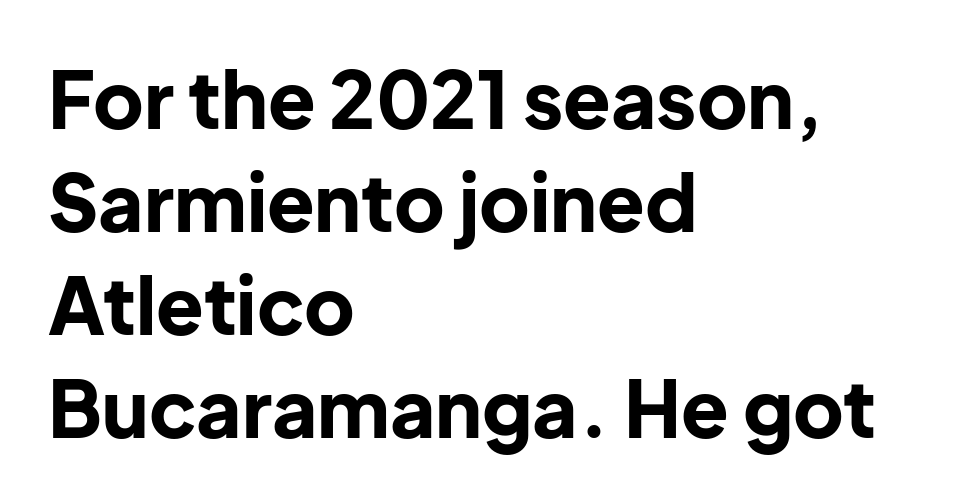
The image shows 78 px bold sans-serif type, upright; set left-aligned, normal line spacing (1.32x), normal letter spacing, not underlined; low stroke contrast and a medium x-height.
